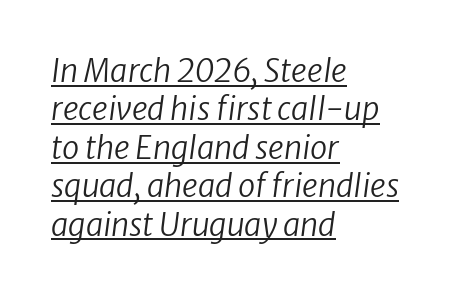
{"italic": "yes", "lean": "right", "slant_degrees": 8, "bold": "no", "weight": "regular", "width": "normal", "stroke_contrast": "low", "x_height": "medium", "monospaced": "no", "underline": "yes", "align": "left", "line_spacing_ratio": 1.24, "letter_spacing": "normal", "letter_spacing_em": 0.0, "glyph_px": 31}
